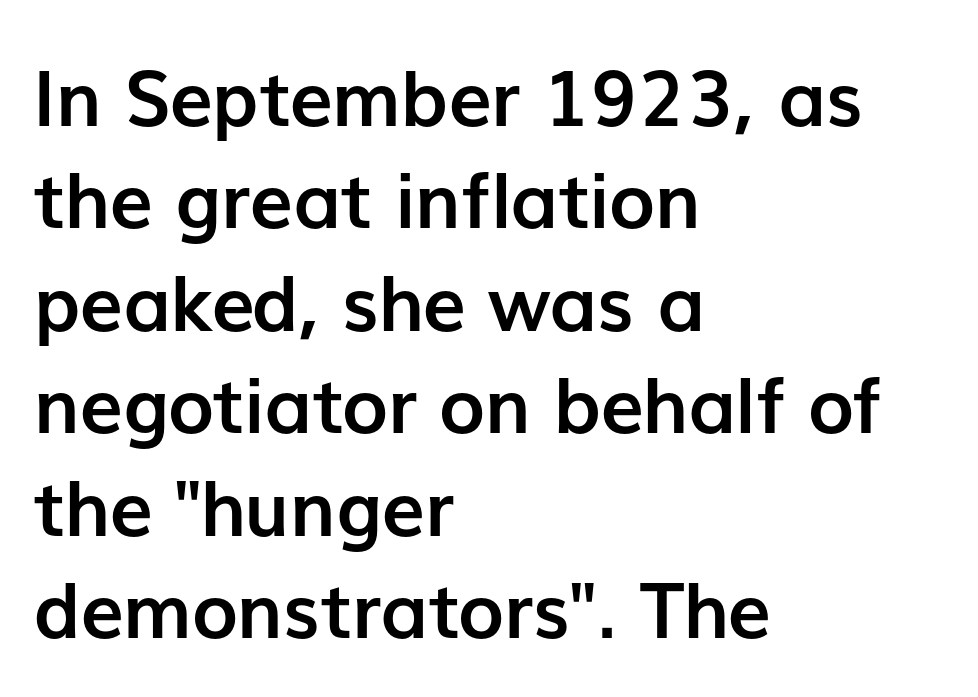
Honestly, the row spacing looks completely unremarkable. Here the designer chose a conventional face with non-uniform glyph widths. Check the space under the baseline: it is left empty. The text was rendered using a sans face with plain stroke endings.
